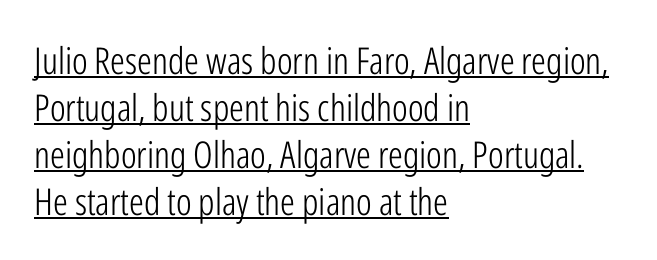
You could not count columns in this text — the font is proportionally spaced. The compositor pushed each line to the left boundary. The face used here is a sans, in the tradition of grotesques and geometrics. No italicization has been applied; the sample stays upright. Quick note: underline on.
